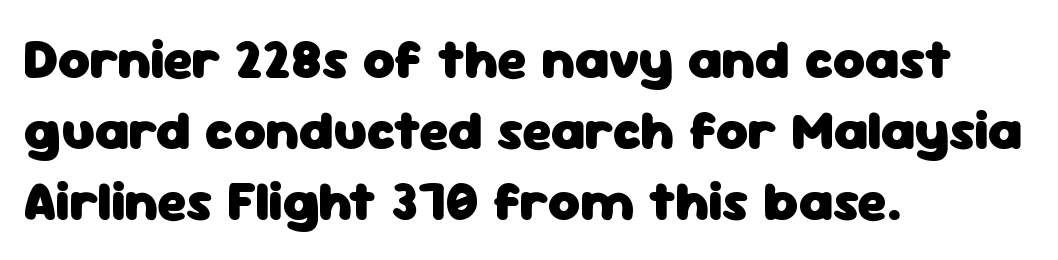
Successive baselines arrive at the customary interval. Heft: maximum for text — a bold. A roman cut, with each character standing at attention. These lines stack with their left ends in a neat column. Looks like regular typesetting: each glyph gets only the width it needs.
